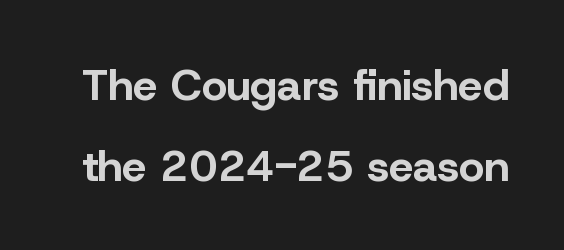
{"serif": "no", "italic": "no", "bold": "yes", "weight": "bold", "width": "normal", "stroke_contrast": "low", "x_height": "medium", "monospaced": "no", "underline": "no", "line_spacing_ratio": 1.83, "letter_spacing": "normal", "letter_spacing_em": 0.0, "glyph_px": 44}
